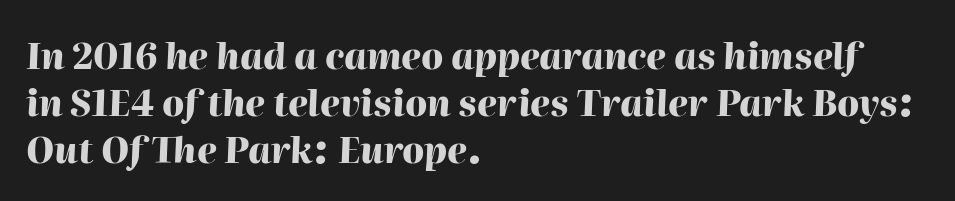
Q: Is the text bold? A: Yes.
Q: Is the text italic (slanted)? A: Yes, it leans right by about 2 degrees.
Q: Is the text underlined? A: No.
Q: How is the paragraph aligned? A: Left-aligned.
Q: Is the spacing between letters normal or unusually wide? A: Normal.
Q: Is the spacing between lines tight, normal or loose? A: Normal.
Q: Width (condensed, normal, or wide)? A: Normal.
Q: Stroke contrast? A: High.
Q: x-height? A: Medium.
Q: Monospaced? A: No.
